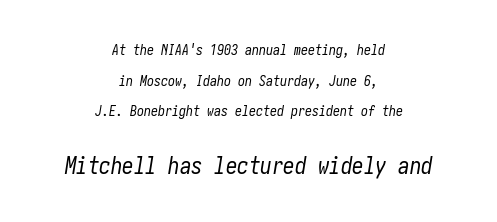
{"italic": "yes", "lean": "right", "slant_degrees": 10, "bold": "no", "underline": "no", "align": "center", "line_spacing": "loose", "line_spacing_ratio": 2.18, "letter_spacing": "normal", "letter_spacing_em": 0.0, "larger_block": "second", "size_ratio": 1.64, "glyph_px": 23}
